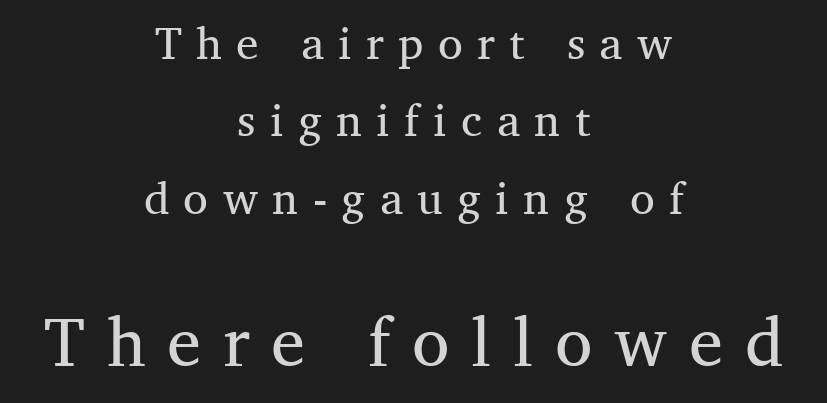
The cut favours lightness, reaching ordinary text weight at its darkest. Regarding serifs, this sample has them. Character size in the trailing block exceeds that of the leading block. The passage shown is not underscored anywhere. This sample is center-justified, so both line endings float freely. Display-style spreading of the glyphs; the letterfit is very open.
